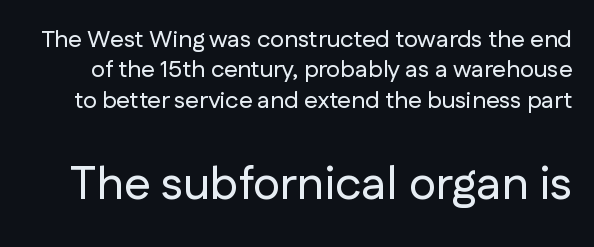
The image shows 47 px sans-serif type, upright; set normal line spacing (1.27x), normal letter spacing, not underlined; the second (bottom) block is 1.96x larger; low stroke contrast and a medium x-height.
